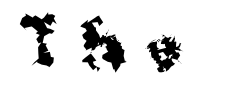
Each letter's strokes conclude bluntly, with no projecting serifs. Heavy, bold letterforms. Descenders are the only things crossing below the line. The font's upright variant was chosen for this text. Character widths vary here, with narrow letters taking less room than wide ones. The gaps between neighbouring characters are conspicuously large.
